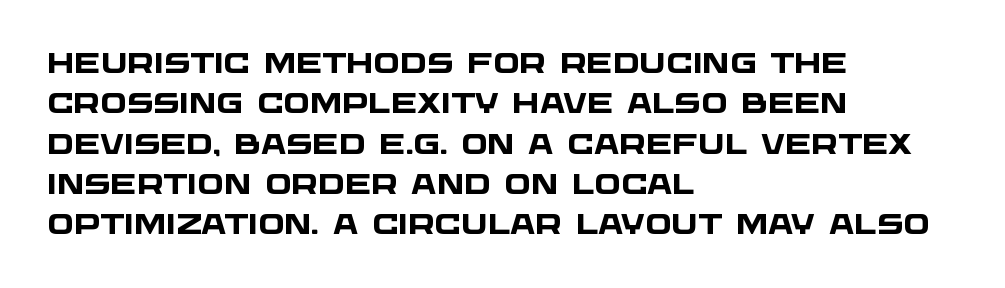
The image shows 28 px heavy, wide sans-serif type; set left-aligned, normal line spacing (1.44x), normal letter spacing, not underlined; low stroke contrast and a large x-height.
